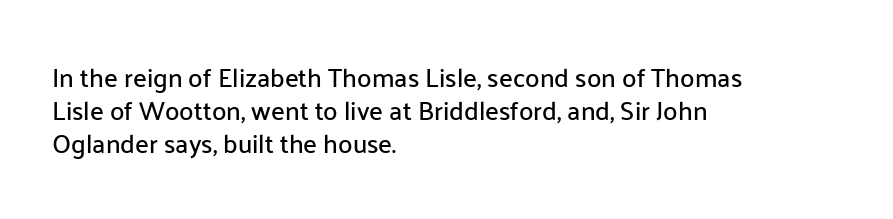
{"italic": "no", "underline": "no", "align": "left", "line_spacing": "normal", "line_spacing_ratio": 1.27, "letter_spacing": "normal", "letter_spacing_em": 0.0, "glyph_px": 26}
